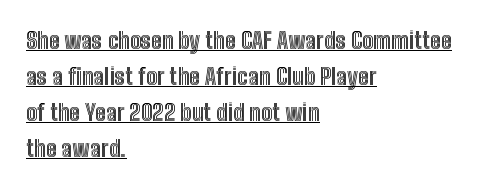
The image shows 23 px text type, upright; set left-aligned, normal line spacing (1.57x), normal letter spacing, underlined.
